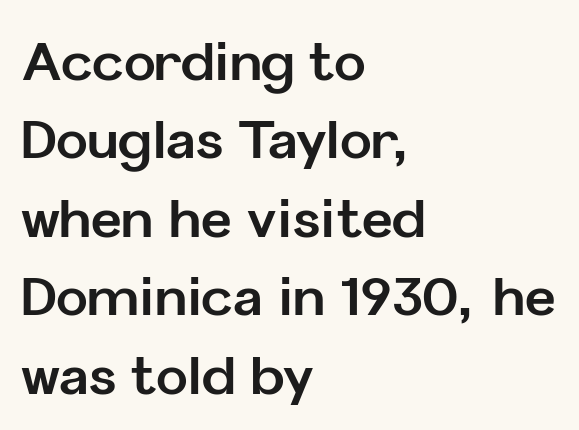
The image shows 53 px bold sans-serif type, upright; set left-aligned, normal line spacing (1.48x), normal letter spacing, not underlined; low stroke contrast and a medium x-height.
